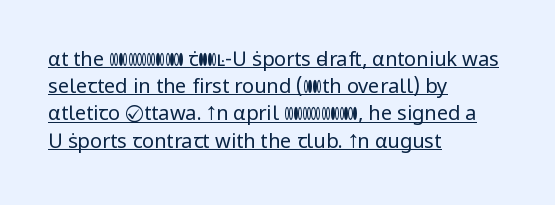
Q: Is the text bold? A: No.
Q: Is the text italic (slanted)? A: No, it is upright.
Q: Is the text underlined? A: Yes.
Q: How is the paragraph aligned? A: Left-aligned.
Q: Is the spacing between letters normal or unusually wide? A: Normal.
Q: Is the spacing between lines tight, normal or loose? A: Normal.
